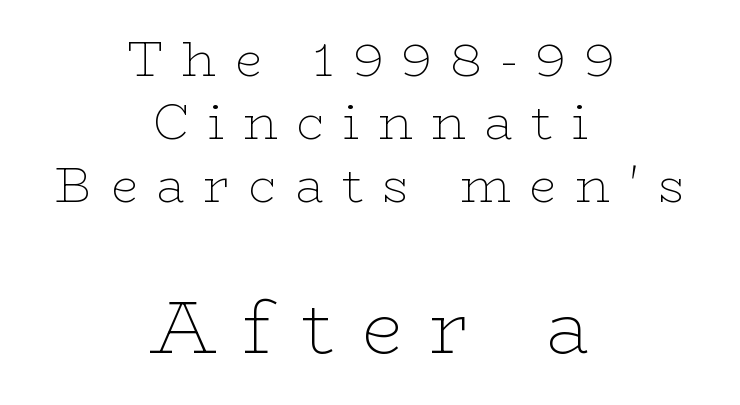
Q: Is the text bold? A: No.
Q: Is the text italic (slanted)? A: No, it is upright.
Q: Is the typeface a serif or a sans-serif typeface? A: Serif.
Q: Is the text underlined? A: No.
Q: How is the paragraph aligned? A: Centered.
Q: Is the spacing between letters normal or unusually wide? A: Unusually wide.
Q: Is the spacing between lines tight, normal or loose? A: Normal.
Q: Which block of text is set in a larger size, the first (top) or the second (bottom)? A: The second (bottom) one.
Q: Width (condensed, normal, or wide)? A: Wide.
Q: Stroke contrast? A: Low.
Q: x-height? A: Medium.
Q: Monospaced? A: No.
